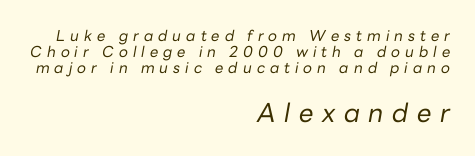
The image shows 26 px text type, italic (leaning right); set right-aligned, tight line spacing (1.08x), unusually wide letter spacing (+0.33 em), not underlined; the second (bottom) block is 1.73x larger.
